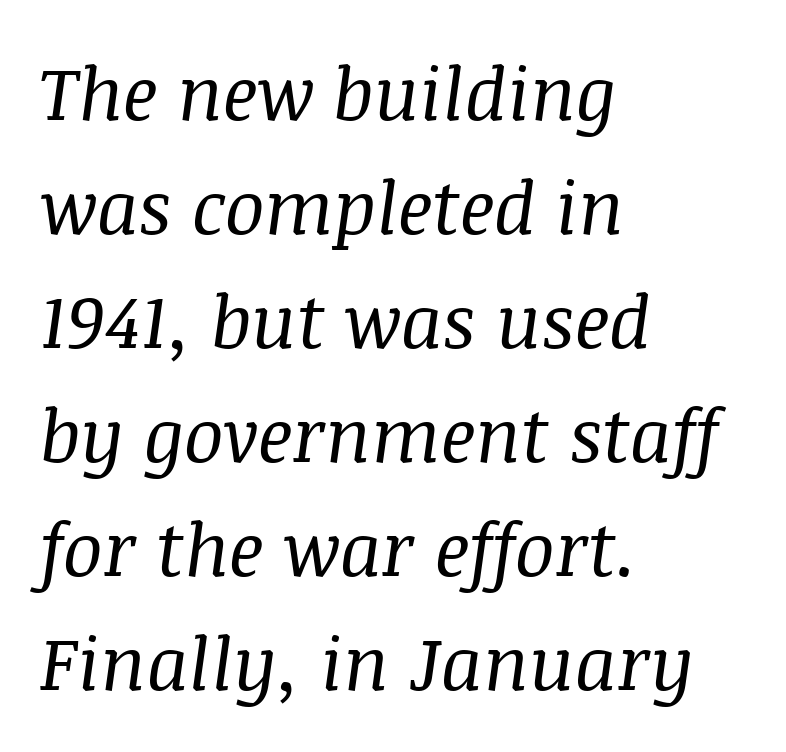
The image shows 74 px regular-weight serif type, italic (leaning right); set left-aligned, normal line spacing (1.54x), normal letter spacing, not underlined; medium stroke contrast and a large x-height.
